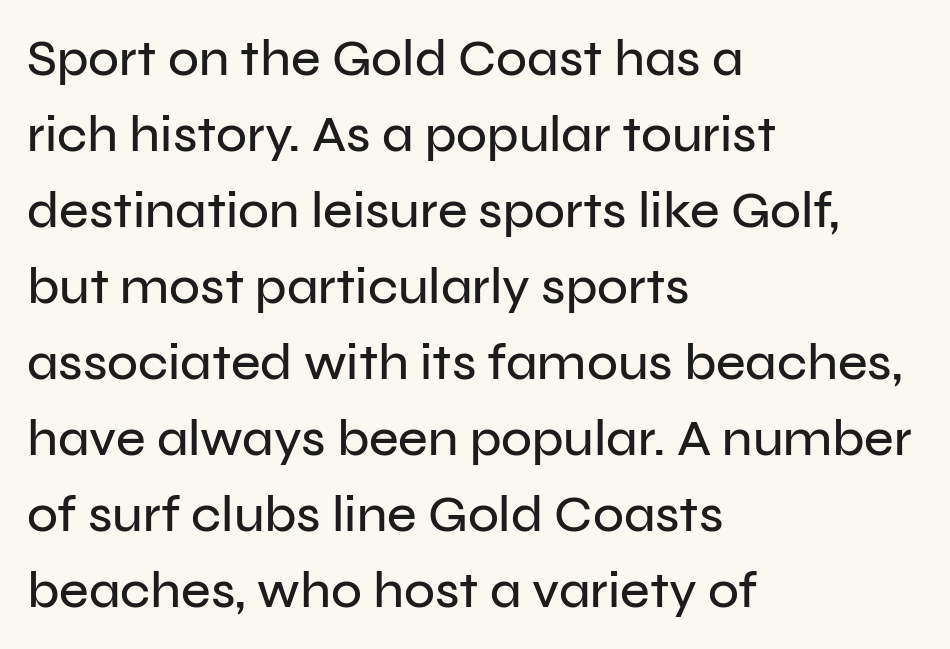
Q: Is the text italic (slanted)? A: No, it is upright.
Q: Is the typeface a serif or a sans-serif typeface? A: Sans-serif.
Q: Is the text underlined? A: No.
Q: How is the paragraph aligned? A: Left-aligned.
Q: Is the spacing between letters normal or unusually wide? A: Normal.
Q: Is the spacing between lines tight, normal or loose? A: Normal.
Q: Width (condensed, normal, or wide)? A: Normal.
Q: Stroke contrast? A: Low.
Q: x-height? A: Medium.
Q: Monospaced? A: No.
